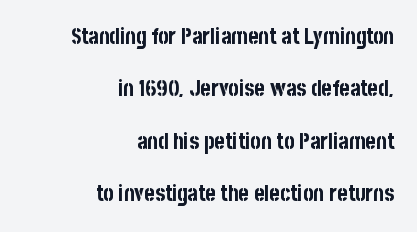
{"italic": "no", "bold": "yes", "underline": "no", "align": "right", "line_spacing": "loose", "line_spacing_ratio": 2.38, "letter_spacing": "normal", "letter_spacing_em": 0.0, "glyph_px": 22}
